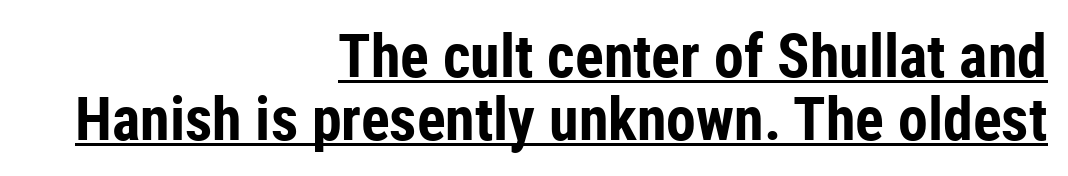
The image shows 60 px bold, condensed sans-serif type, upright; set right-aligned, tight line spacing (1.05x), normal letter spacing, underlined; low stroke contrast and a medium x-height.
